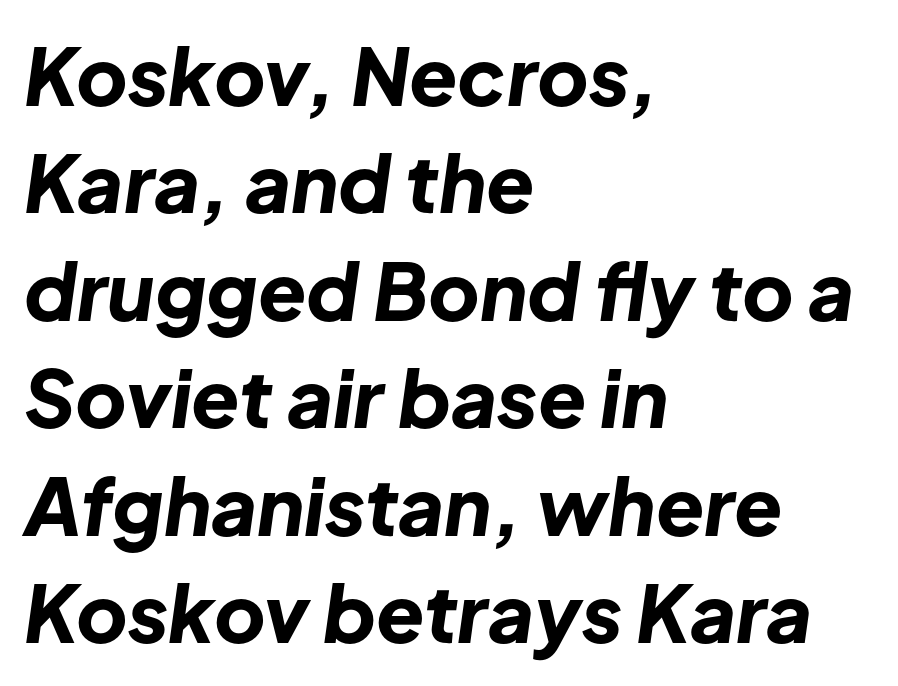
Would a proofreader flag this as italicized? Yes. Descender tails drop into unmarked territory. Does the weight exceed regular? Yes, all the way to bold. The rendering uses a moderate line-height, typical for paragraphs.
